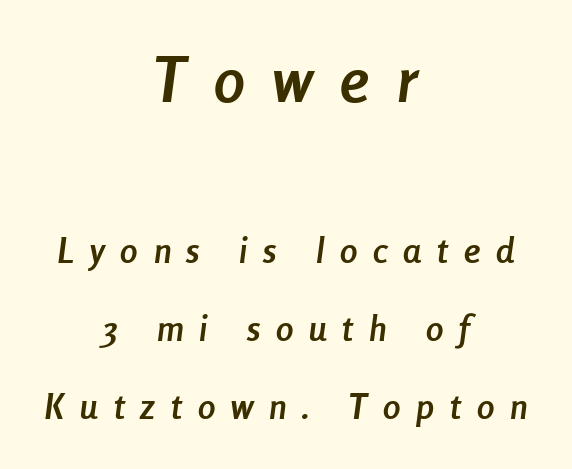
The whitespace from short lines is split evenly between both sides. Notice how thick the strokes are: this is what a full bold looks like. You could not count columns in this text — the font is proportionally spaced. You get the large type first, then a drop to smaller type. Bare-footed words on every line.
